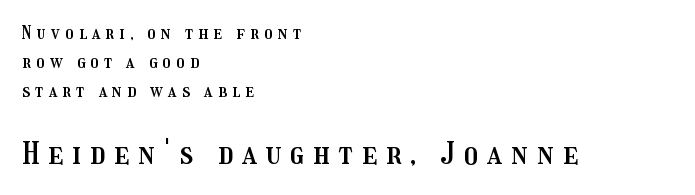
{"italic": "no", "width": "condensed", "stroke_contrast": "medium", "x_height": "medium", "monospaced": "no", "underline": "no", "align": "left", "line_spacing": "normal", "line_spacing_ratio": 1.62, "letter_spacing": "wide", "letter_spacing_em": 0.3, "larger_block": "second", "size_ratio": 1.72, "glyph_px": 31}
